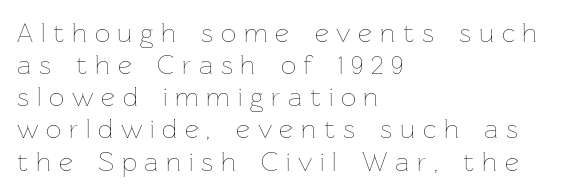
The image shows 27 px text type, upright; set left-aligned, line spacing 1.19x, unusually wide letter spacing (+0.29 em), not underlined.
